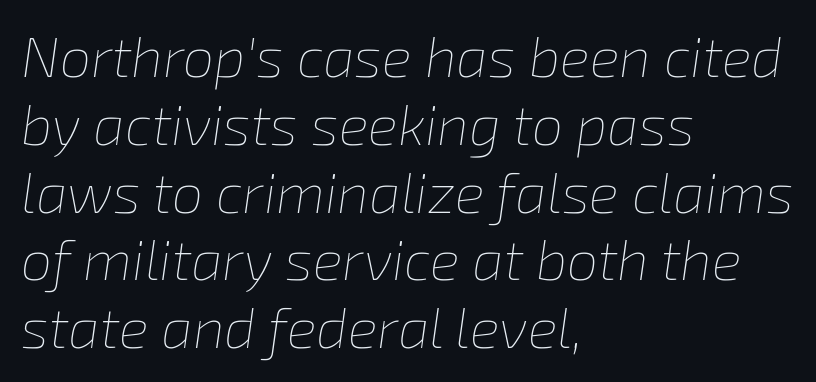
The image shows 56 px thin type, italic (leaning right); set left-aligned, line spacing 1.21x, normal letter spacing, not underlined; low stroke contrast and a medium x-height.
